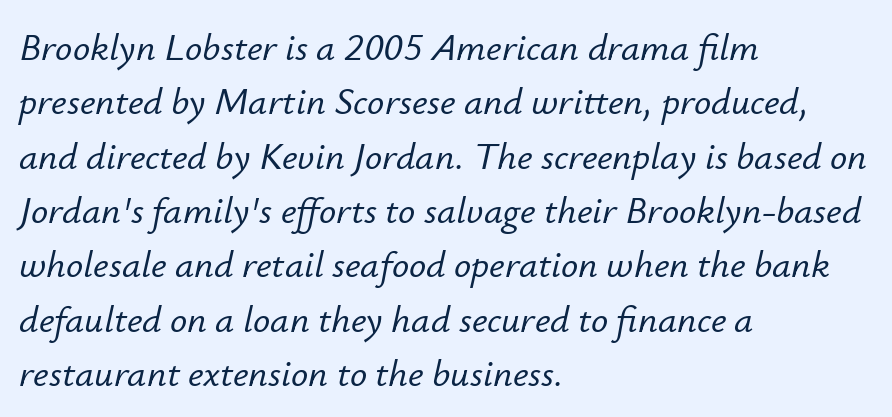
The image shows 38 px text type, italic (leaning right); set left-aligned, normal line spacing (1.43x), normal letter spacing, not underlined; low stroke contrast and a small x-height.
